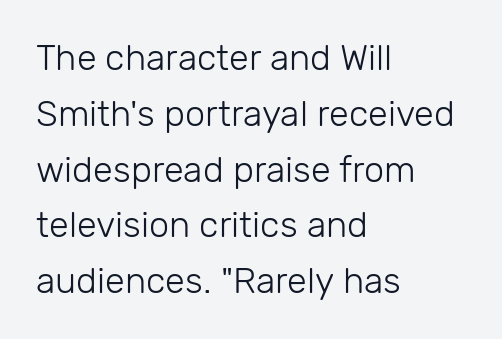
Q: Is the text bold? A: No.
Q: Is the text italic (slanted)? A: No, it is upright.
Q: Is the typeface a serif or a sans-serif typeface? A: Sans-serif.
Q: Is the text underlined? A: No.
Q: How is the paragraph aligned? A: Left-aligned.
Q: Is the spacing between letters normal or unusually wide? A: Normal.
Q: Is the spacing between lines tight, normal or loose? A: Normal.
Q: Width (condensed, normal, or wide)? A: Normal.
Q: Stroke contrast? A: Low.
Q: x-height? A: Medium.
Q: Monospaced? A: No.
